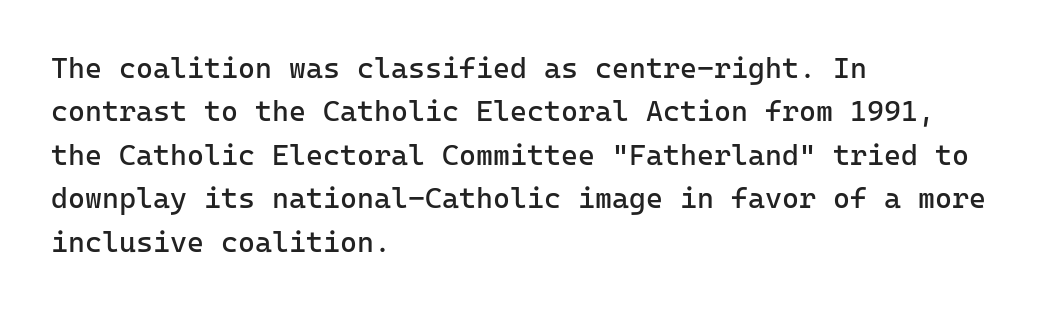
{"serif": "no", "italic": "no", "bold": "no", "weight": "regular", "width": "normal", "stroke_contrast": "low", "x_height": "medium", "monospaced": "yes", "underline": "no", "align": "left", "line_spacing": "normal", "line_spacing_ratio": 1.5, "letter_spacing": "normal", "letter_spacing_em": 0.0, "glyph_px": 29}
